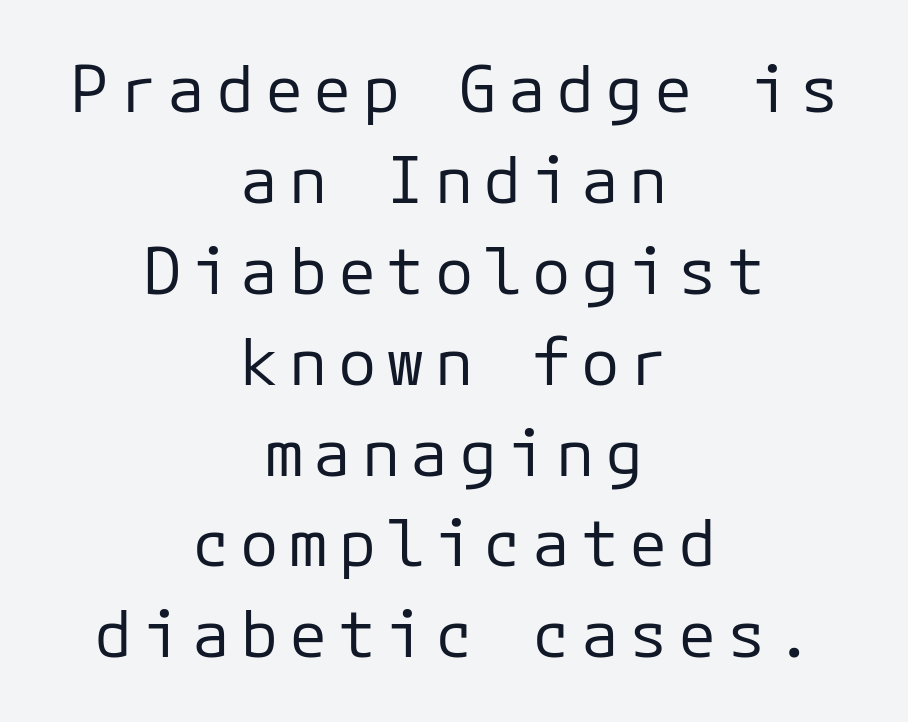
Does the type have serifs? No, each stem ends abruptly. The passage shown stacks its lines at a standard gap. Does the copy run flush right? No — it is centered line by line. Think of a typewriter: that constant character pitch is what you see here.
